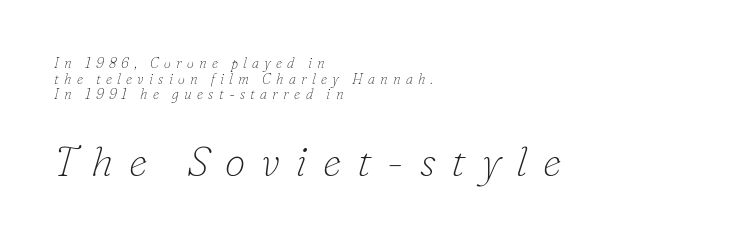
Top chunk: small. Bottom chunk: large. The designer went with a serif here, giving each stem small feet. Proportional: the letters do not fall into vertical columns. Italic? Definitely — the glyphs are oblique. The space between consecutive lines is stingy. Tracking value appears strongly positive — letters spread wide.
